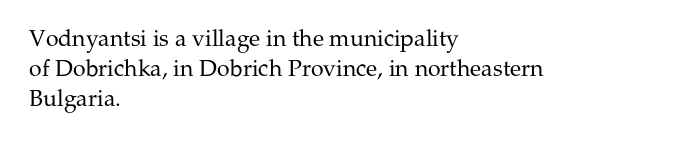
The image shows 23 px text type, upright; set left-aligned, normal line spacing (1.31x), normal letter spacing, not underlined.
